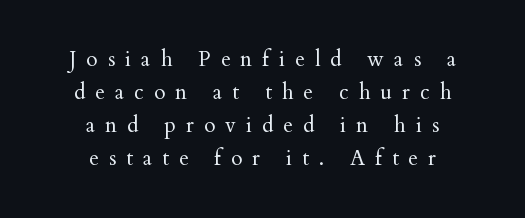
{"italic": "no", "bold": "no", "underline": "no", "align": "center", "line_spacing": "normal", "line_spacing_ratio": 1.57, "letter_spacing": "wide", "letter_spacing_em": 0.48, "glyph_px": 21}
